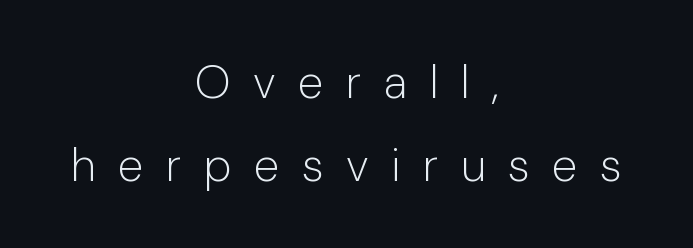
Q: Is the text bold? A: No.
Q: Is the text italic (slanted)? A: No, it is upright.
Q: Is the typeface a serif or a sans-serif typeface? A: Sans-serif.
Q: Is the text underlined? A: No.
Q: How is the paragraph aligned? A: Centered.
Q: Is the spacing between letters normal or unusually wide? A: Unusually wide.
Q: Width (condensed, normal, or wide)? A: Normal.
Q: Stroke contrast? A: Low.
Q: x-height? A: Medium.
Q: Monospaced? A: No.
